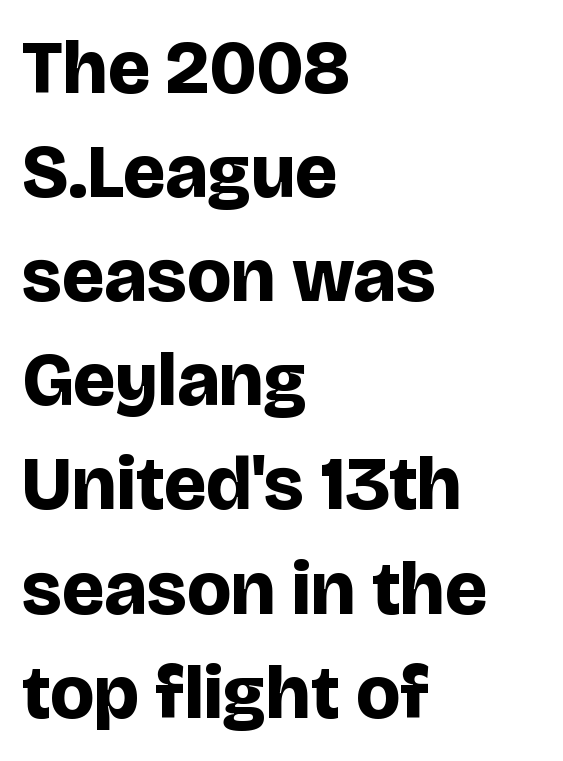
The image shows 76 px bold sans-serif type, upright; set left-aligned, normal line spacing (1.37x), normal letter spacing, not underlined; low stroke contrast and a large x-height.
